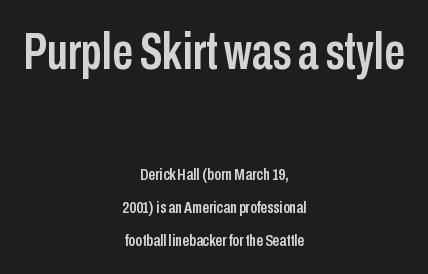
{"serif": "no", "italic": "no", "width": "condensed", "stroke_contrast": "low", "x_height": "medium", "monospaced": "no", "underline": "no", "align": "center", "line_spacing": "loose", "line_spacing_ratio": 1.94, "letter_spacing": "normal", "letter_spacing_em": 0.0, "larger_block": "first", "size_ratio": 3.06, "glyph_px": 52}
